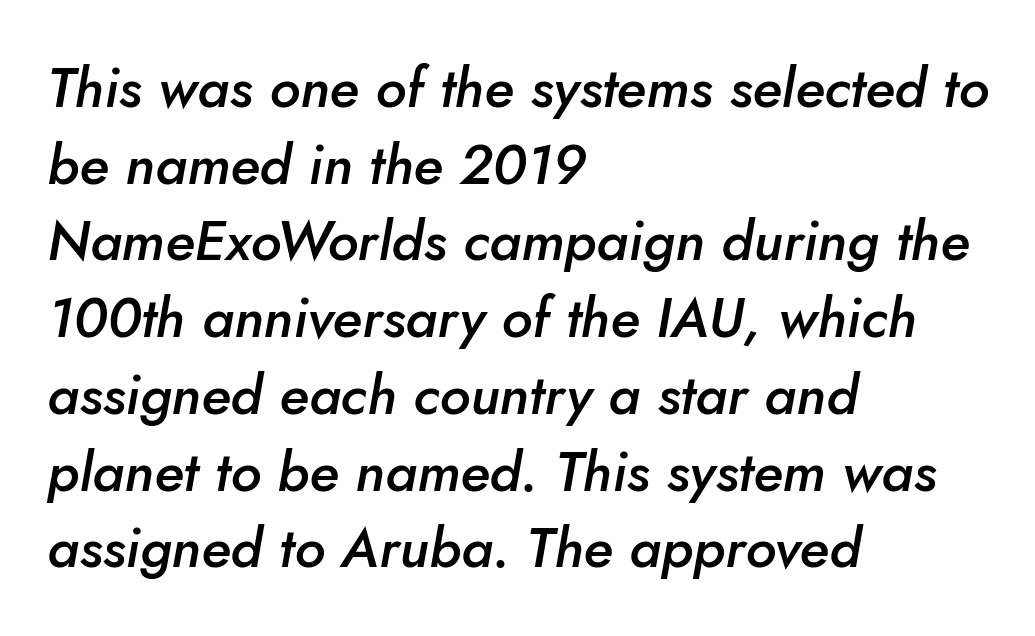
There is no visible air inserted between adjacent glyphs. The rendering anchors every line to the left-hand side. Lines of text with bare space underneath. What's the leading like? Ordinary, nothing unusual.
